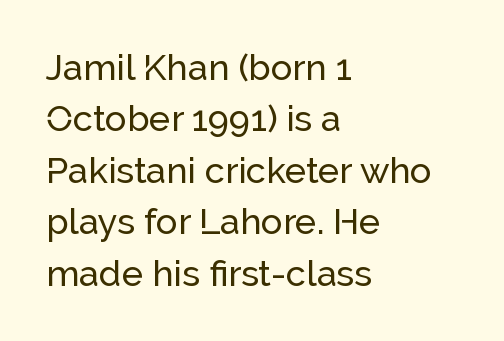
Q: Is the text italic (slanted)? A: No, it is upright.
Q: Is the typeface a serif or a sans-serif typeface? A: Sans-serif.
Q: Is the text underlined? A: No.
Q: How is the paragraph aligned? A: Left-aligned.
Q: Is the spacing between letters normal or unusually wide? A: Normal.
Q: Is the spacing between lines tight, normal or loose? A: Normal.
Q: Width (condensed, normal, or wide)? A: Normal.
Q: Stroke contrast? A: Low.
Q: x-height? A: Medium.
Q: Monospaced? A: No.
